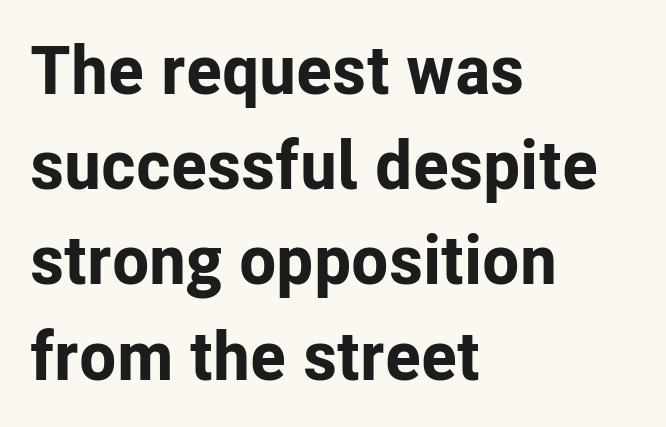
Quick note: not italic, upright. The passage shown is not underscored anywhere. These lines keep a tight, regular rhythm from letter to letter. These lines are rendered in a variable-pitch font.
